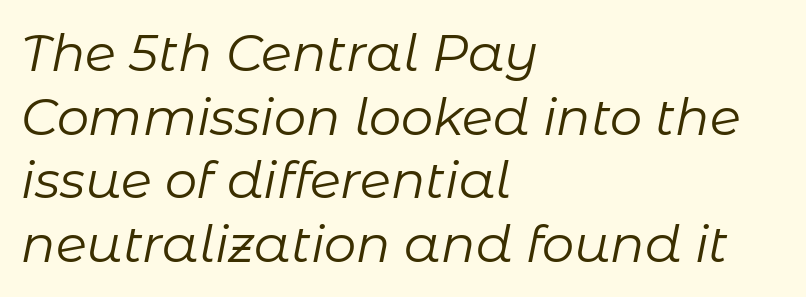
A light-to-regular cut is what we see here. The glyphs are unaccompanied by any horizontal stroke below them. The lettering tilts uniformly, giving the passage an italic look. Line beginnings align vertically; line endings do not. Standard letterfit; no display-style spreading of the glyphs.
